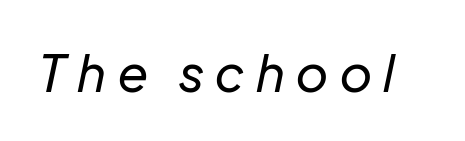
The image shows 51 px regular-weight type, italic (leaning right); set unusually wide letter spacing (+0.23 em), not underlined; low stroke contrast and a medium x-height.
